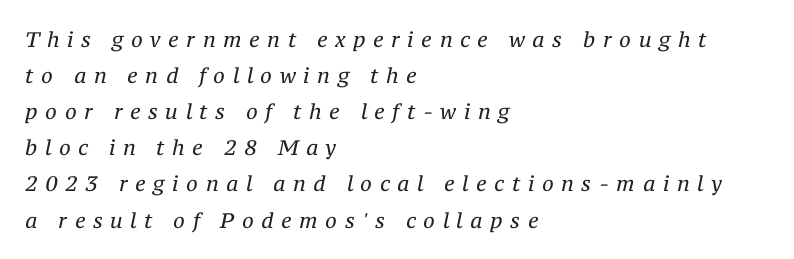
What stands out about the letter spacing? Its width — letters are far apart. Summary of weight: not heavy and not bold. Words float on clear page, feet unadorned. Quick note: italic. These lines are set flush left with a ragged right edge.
